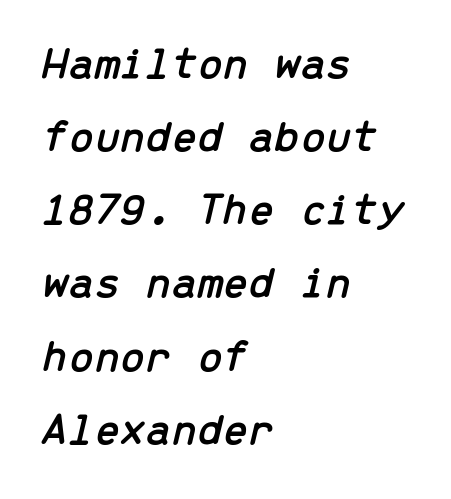
Notice how the passage keeps a crisp vertical edge on the left only. Rule under the text: the space is simply empty. The whole block is typeset with a tilt. These lines sit exactly where default settings would place them. This sample has the even, mechanical cadence of fixed-width lettering.
